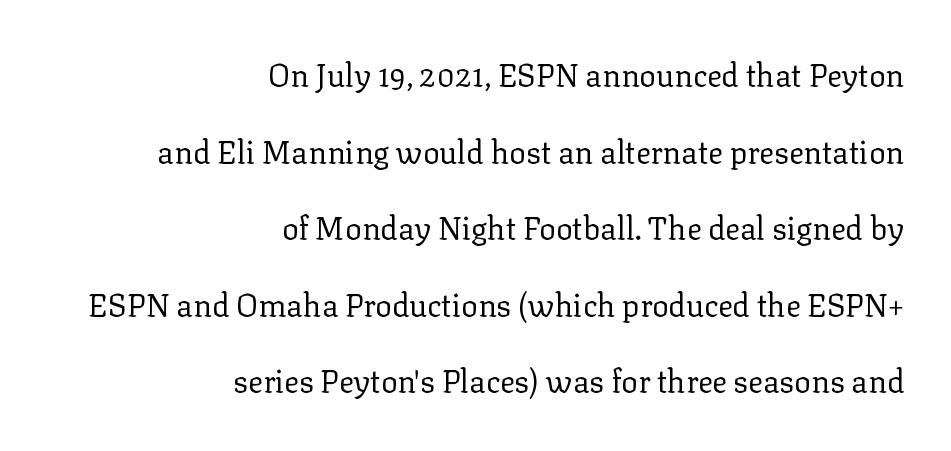
The image shows 31 px regular-weight serif type, upright; set right-aligned, loose line spacing (2.47x), normal letter spacing, not underlined; low stroke contrast and a medium x-height.
